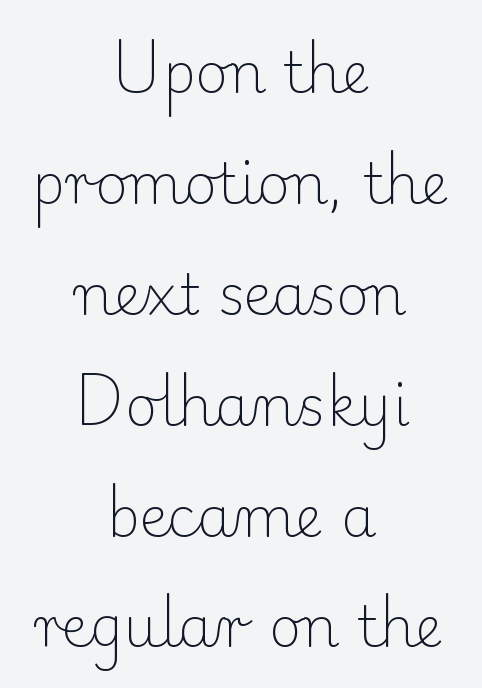
This sample has the flowing, uneven cadence of proportional lettering. Think standard paragraph weight, or any step lighter than that. Yep, those are serifs on the letters. Has an underline been added? It has not.
